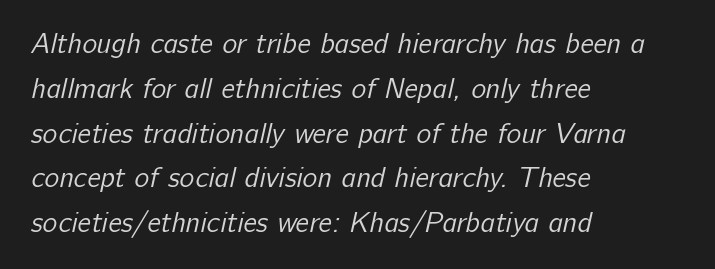
Each line starts at the same left margin while the right side varies. The line texture is even and compact thanks to regular tracking. Are there feet on the stems? There aren't — it's a sans. Vertically, the passage feels balanced, rows spaced as you'd expect. Think of a printed novel: that variable character pitch is what you see here. Bare-footed words on every line.
